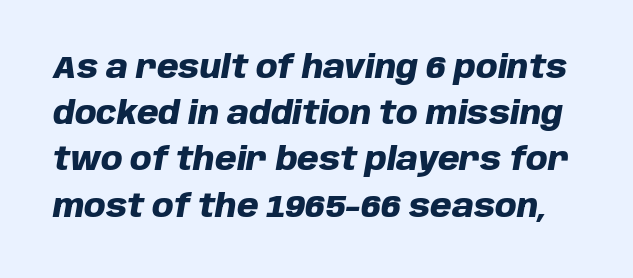
The image shows 31 px heavy type, italic (leaning right); set normal line spacing (1.49x), normal letter spacing, not underlined; low stroke contrast and a large x-height.
